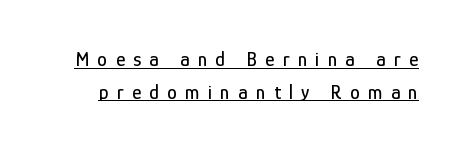
The image shows 20 px text type, upright; set normal line spacing (1.64x), unusually wide letter spacing (+0.41 em), underlined.
